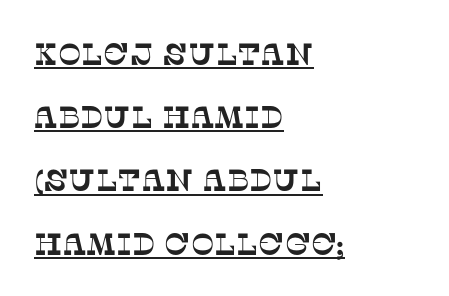
Q: Is the typeface a serif or a sans-serif typeface? A: Serif.
Q: Is the text underlined? A: Yes.
Q: How is the paragraph aligned? A: Left-aligned.
Q: Is the spacing between letters normal or unusually wide? A: Normal.
Q: Is the spacing between lines tight, normal or loose? A: Loose.
Q: Width (condensed, normal, or wide)? A: Normal.
Q: Stroke contrast? A: Low.
Q: x-height? A: Large.
Q: Monospaced? A: No.
